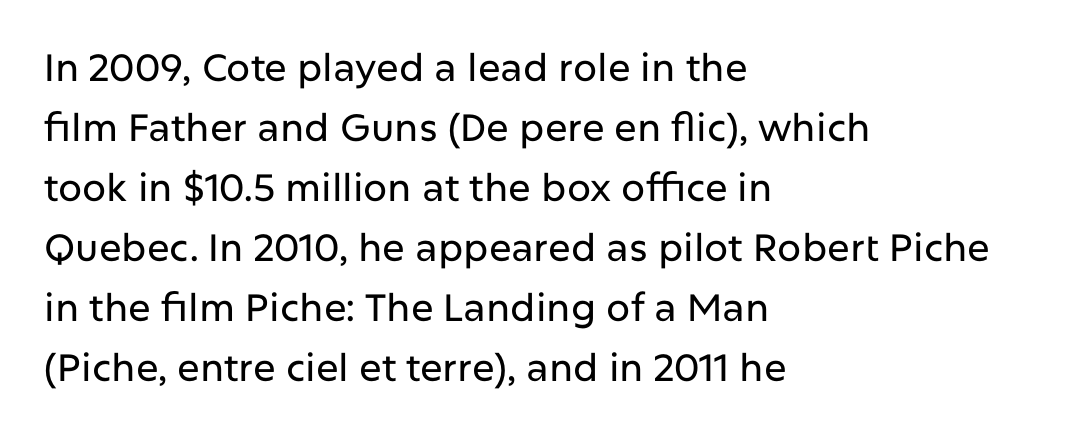
The image shows 38 px sans-serif type, upright; set left-aligned, normal line spacing (1.58x), normal letter spacing, not underlined; low stroke contrast and a medium x-height.
